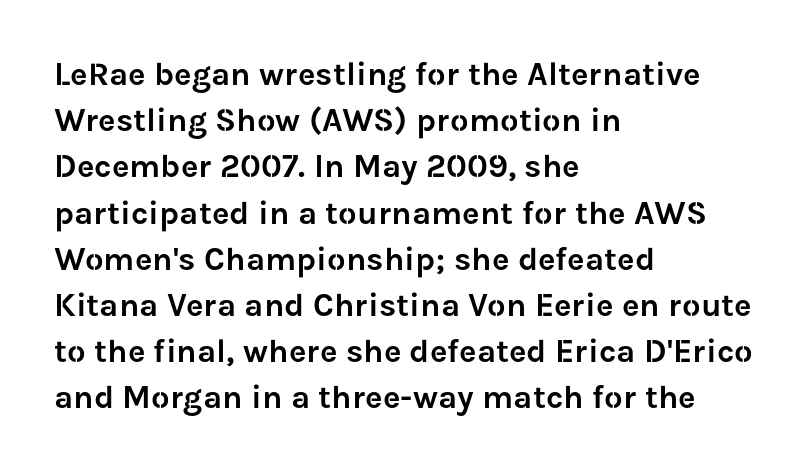
The image shows 33 px sans-serif type, upright; set left-aligned, normal line spacing (1.4x), normal letter spacing, not underlined; low stroke contrast and a medium x-height.
